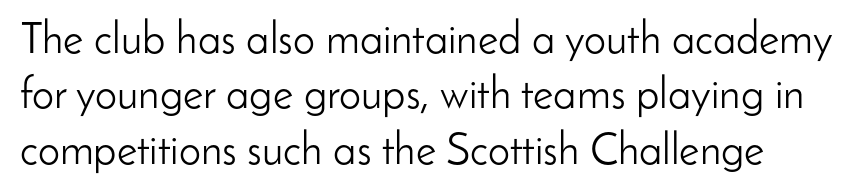
{"serif": "no", "italic": "no", "bold": "no", "weight": "light", "width": "normal", "stroke_contrast": "low", "x_height": "small", "monospaced": "no", "underline": "no", "align": "left", "line_spacing": "normal", "line_spacing_ratio": 1.26, "letter_spacing": "normal", "letter_spacing_em": 0.0, "glyph_px": 44}
